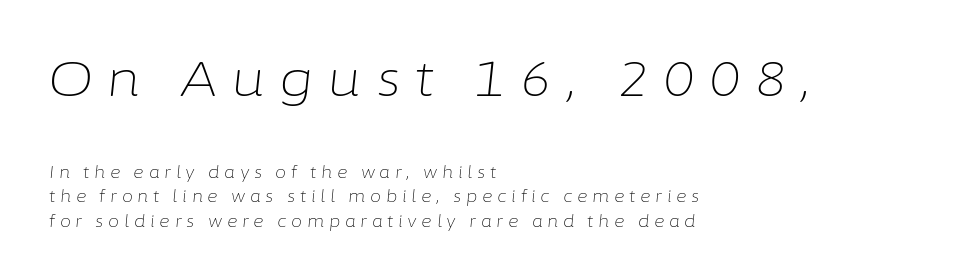
The image shows 49 px light type, italic (leaning right); set left-aligned, normal line spacing (1.51x), unusually wide letter spacing (+0.29 em), not underlined; the first (top) block is 3.06x larger; low stroke contrast and a medium x-height.
